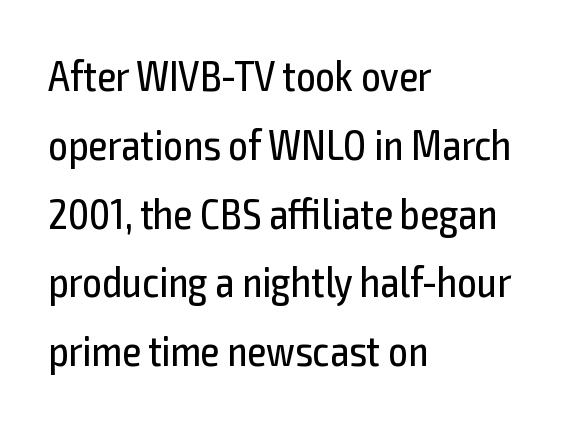
The image shows 43 px regular-weight, condensed sans-serif type, upright; set left-aligned, normal line spacing (1.6x), normal letter spacing, not underlined; a medium x-height.
